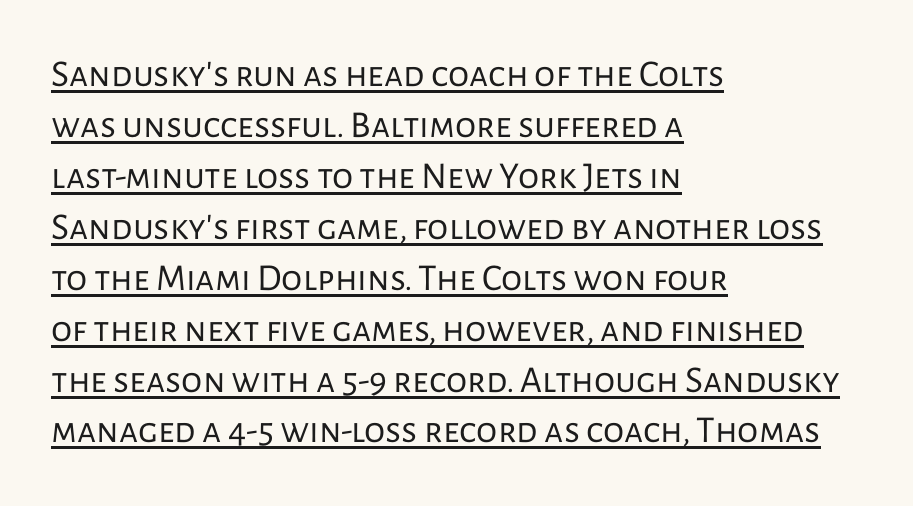
The image shows 38 px regular-weight sans-serif type, upright; set left-aligned, normal line spacing (1.34x), normal letter spacing, underlined; low stroke contrast and a medium x-height.
